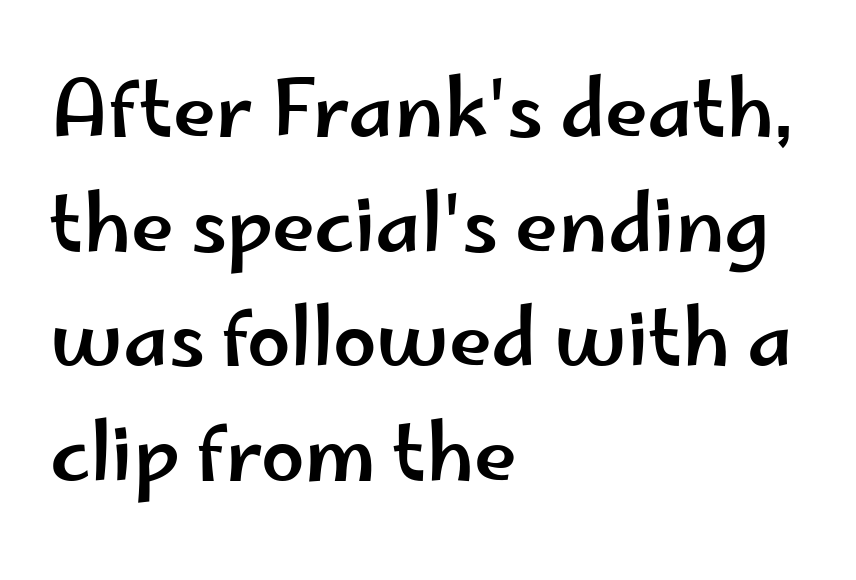
{"serif": "no", "italic": "no", "width": "wide", "stroke_contrast": "low", "x_height": "small", "monospaced": "no", "underline": "no", "align": "left", "line_spacing": "normal", "line_spacing_ratio": 1.47, "letter_spacing": "normal", "letter_spacing_em": 0.0, "glyph_px": 78}
